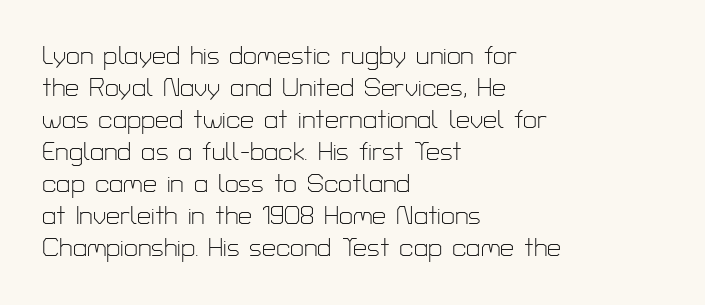
{"italic": "no", "bold": "no", "underline": "no", "align": "left", "line_spacing": "normal", "line_spacing_ratio": 1.28, "letter_spacing": "normal", "letter_spacing_em": 0.0, "glyph_px": 25}
